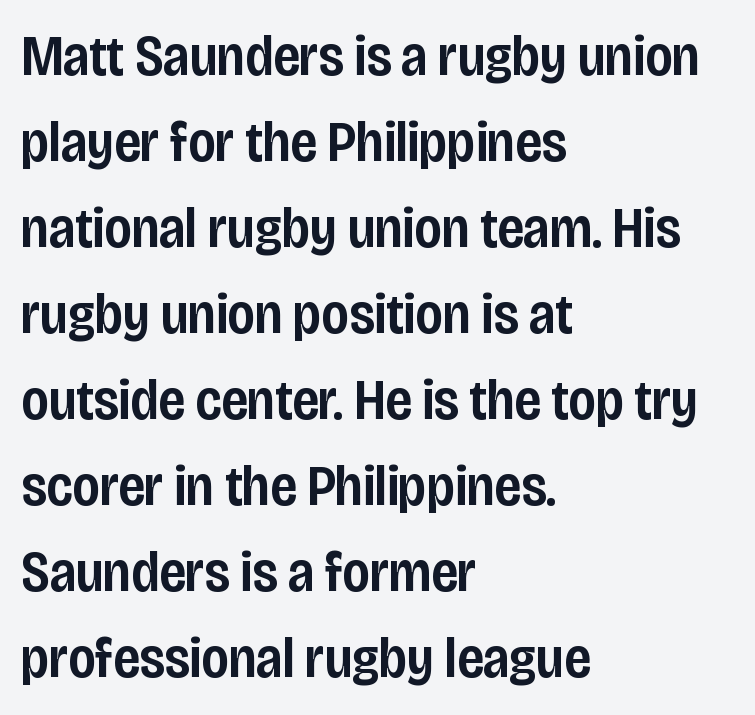
Short note: letters normally spaced. A typesetter would label this face a sans. A bit beefed up — I'd call it semibold rather than bold. Caption: multi-line text, flush left, ragged right. Do the characters align in a grid? No, the font is proportional.
